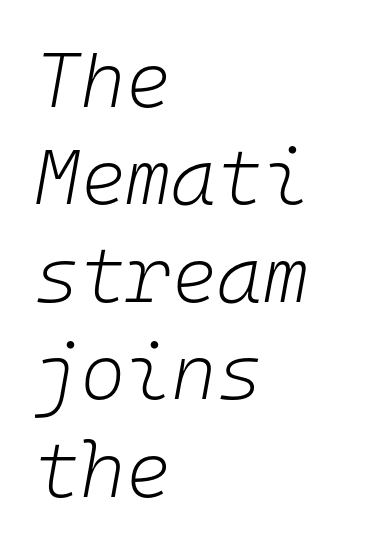
The image shows 78 px light type, italic (leaning right), monospaced; set left-aligned, normal line spacing (1.25x), normal letter spacing, not underlined; low stroke contrast and a medium x-height.
